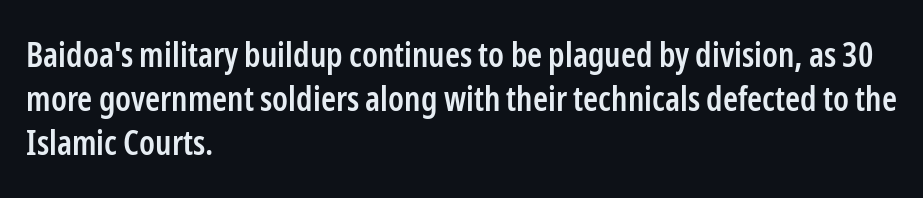
{"serif": "no", "italic": "no", "bold": "semi", "weight": "semibold", "width": "condensed", "stroke_contrast": "low", "x_height": "medium", "monospaced": "no", "underline": "no", "align": "left", "line_spacing": "normal", "line_spacing_ratio": 1.3, "letter_spacing": "normal", "letter_spacing_em": 0.0, "glyph_px": 34}
